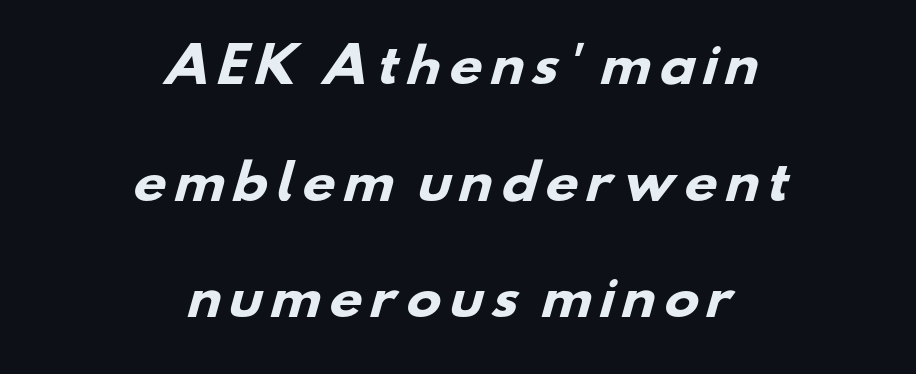
{"serif": "no", "bold": "yes", "weight": "heavy", "width": "wide", "stroke_contrast": "low", "x_height": "small", "monospaced": "no", "underline": "no", "align": "center", "line_spacing": "loose", "line_spacing_ratio": 2.48, "glyph_px": 47}
